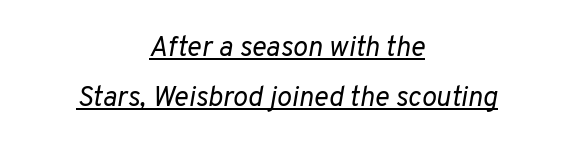
{"italic": "yes", "lean": "right", "slant_degrees": 10, "bold": "no", "weight": "regular", "width": "normal", "stroke_contrast": "low", "x_height": "medium", "monospaced": "no", "underline": "yes", "align": "center", "line_spacing_ratio": 1.77, "letter_spacing": "normal", "letter_spacing_em": 0.0, "glyph_px": 28}
